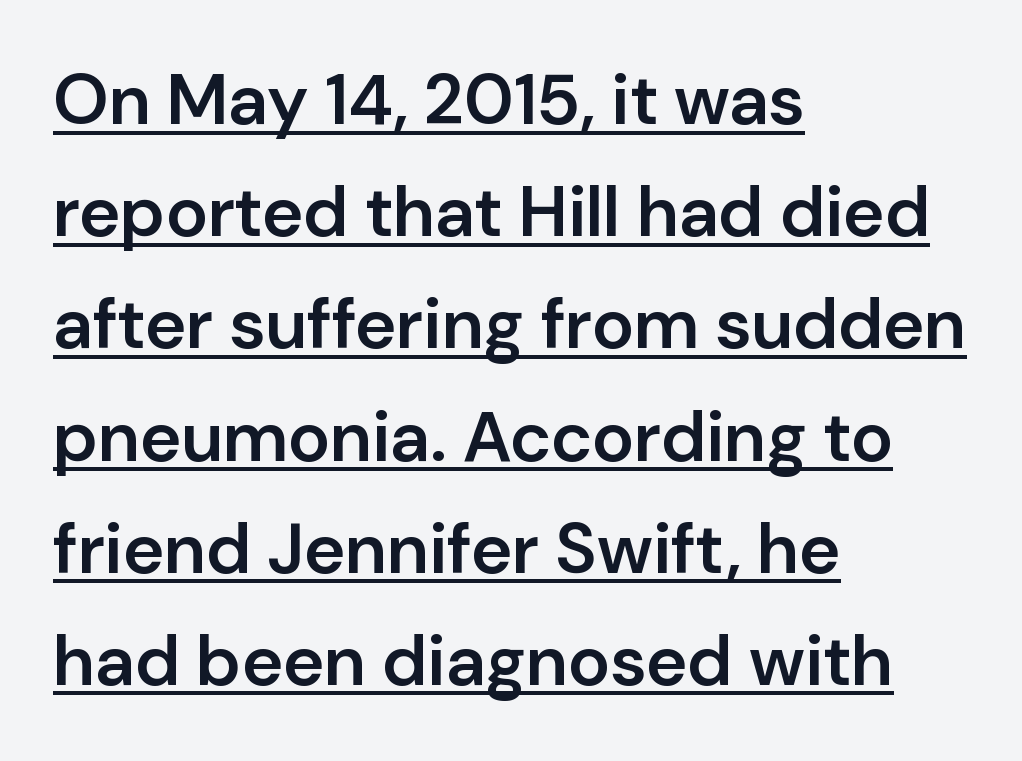
The image shows 71 px semibold sans-serif type, upright; set left-aligned, normal line spacing (1.58x), normal letter spacing, underlined; low stroke contrast and a medium x-height.
